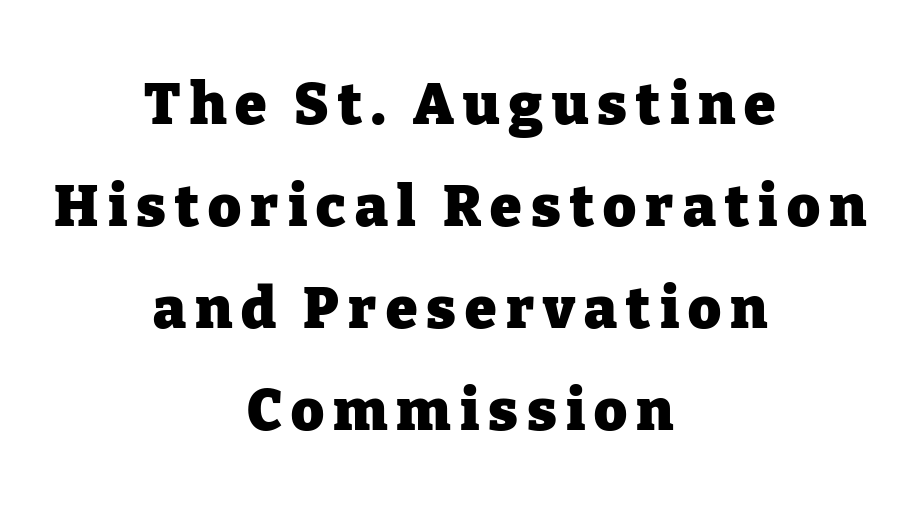
The image shows 57 px heavy serif type, upright; set centered, line spacing 1.79x, not underlined; low stroke contrast and a medium x-height.
